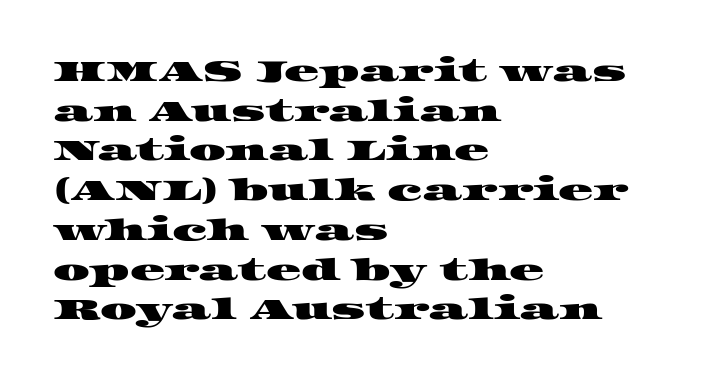
Q: Is the typeface a serif or a sans-serif typeface? A: Serif.
Q: Is the text underlined? A: No.
Q: How is the paragraph aligned? A: Left-aligned.
Q: Is the spacing between letters normal or unusually wide? A: Normal.
Q: Is the spacing between lines tight, normal or loose? A: Normal.
Q: Width (condensed, normal, or wide)? A: Wide.
Q: Stroke contrast? A: High.
Q: x-height? A: Large.
Q: Monospaced? A: No.
